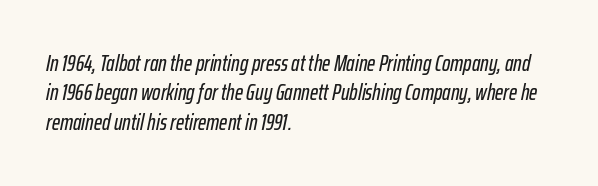
The image shows 22 px text type, italic (leaning right); set left-aligned, normal line spacing (1.33x), normal letter spacing, not underlined.
